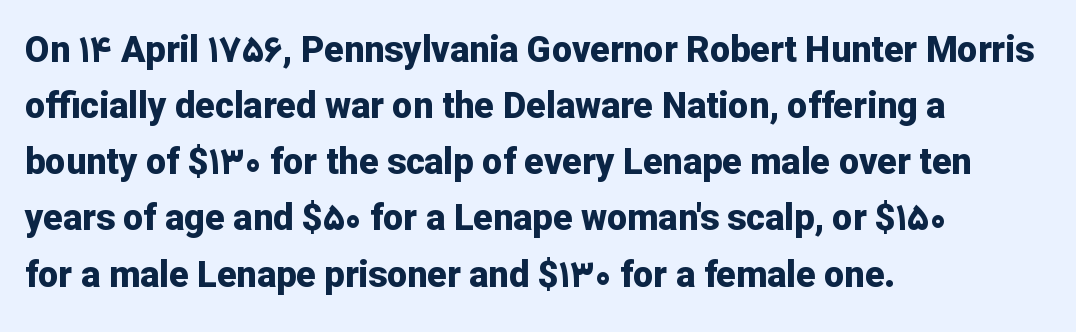
The image shows 36 px bold sans-serif type, upright; set left-aligned, normal line spacing (1.56x), normal letter spacing, not underlined; low stroke contrast and a medium x-height.
